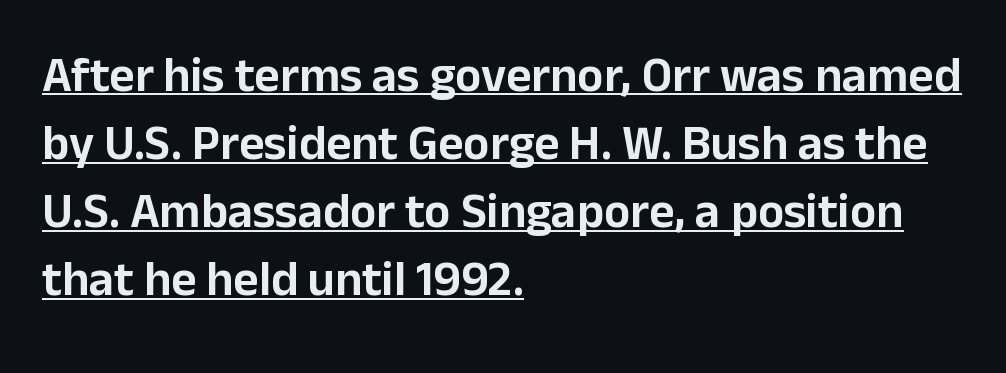
{"serif": "no", "italic": "no", "width": "normal", "stroke_contrast": "low", "x_height": "medium", "monospaced": "no", "underline": "yes", "align": "left", "line_spacing": "normal", "line_spacing_ratio": 1.39, "letter_spacing": "normal", "letter_spacing_em": 0.0, "glyph_px": 49}
